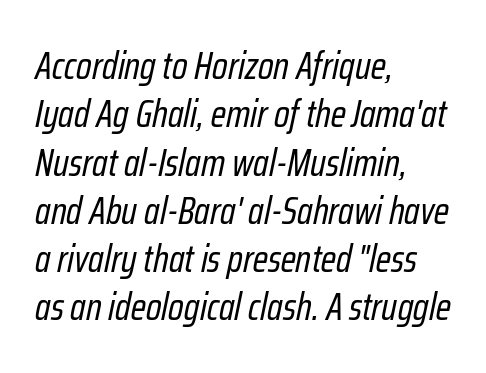
The image shows 38 px regular-weight, condensed type, italic (leaning right); set left-aligned, normal line spacing (1.27x), normal letter spacing, not underlined; low stroke contrast and a medium x-height.
